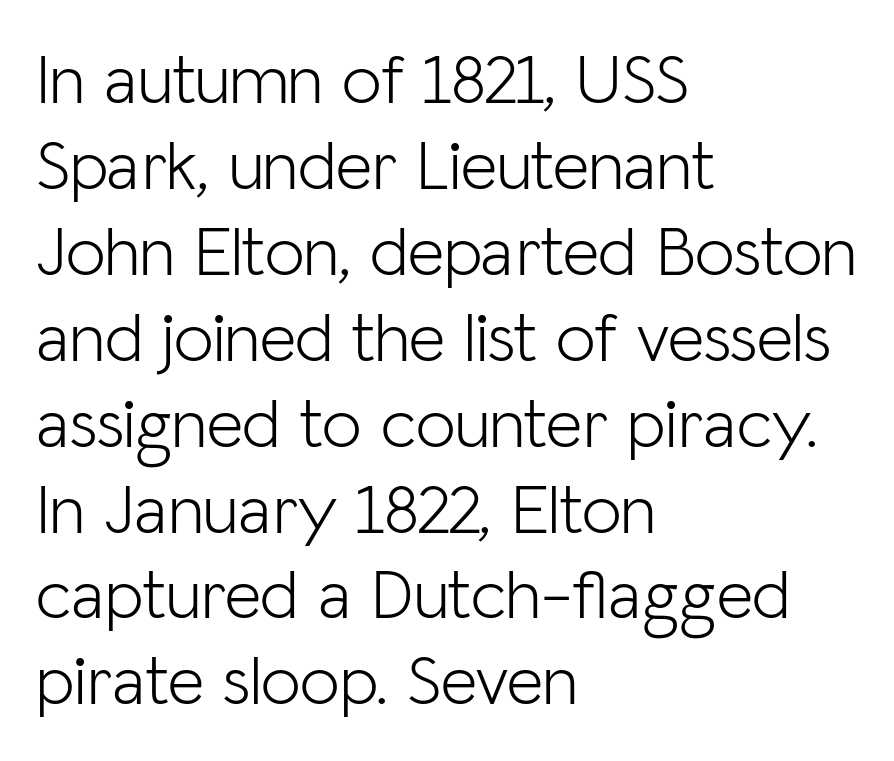
{"serif": "no", "italic": "no", "bold": "no", "weight": "light", "width": "normal", "stroke_contrast": "low", "x_height": "medium", "monospaced": "no", "underline": "no", "align": "left", "line_spacing_ratio": 1.21, "letter_spacing": "normal", "letter_spacing_em": 0.0, "glyph_px": 71}
